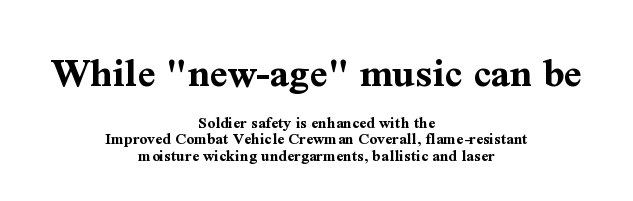
The image shows 43 px bold serif type, upright; set centered, tight line spacing (0.98x), normal letter spacing, not underlined; the first (top) block is 2.53x larger; medium stroke contrast and a medium x-height.
